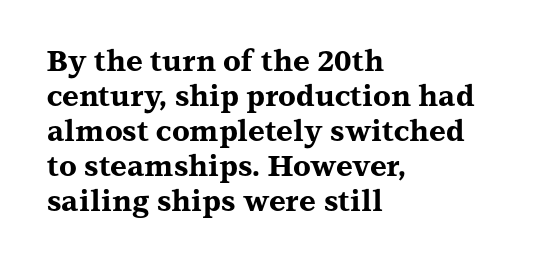
{"serif": "yes", "italic": "no", "bold": "yes", "weight": "bold", "width": "wide", "stroke_contrast": "medium", "x_height": "medium", "monospaced": "no", "underline": "no", "align": "left", "line_spacing_ratio": 1.21, "letter_spacing": "normal", "letter_spacing_em": 0.0, "glyph_px": 29}
